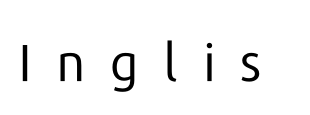
The image shows 52 px regular-weight sans-serif type, upright; set unusually wide letter spacing (+0.47 em), not underlined; low stroke contrast and a medium x-height.
